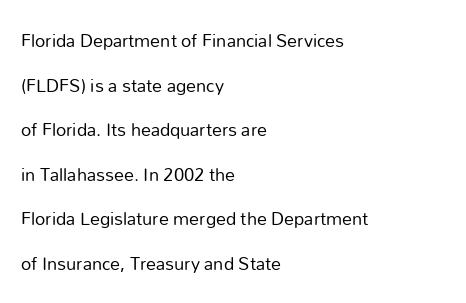
Q: Is the text bold? A: No.
Q: Is the text italic (slanted)? A: No, it is upright.
Q: Is the text underlined? A: No.
Q: How is the paragraph aligned? A: Left-aligned.
Q: Is the spacing between letters normal or unusually wide? A: Normal.
Q: Is the spacing between lines tight, normal or loose? A: Loose.
